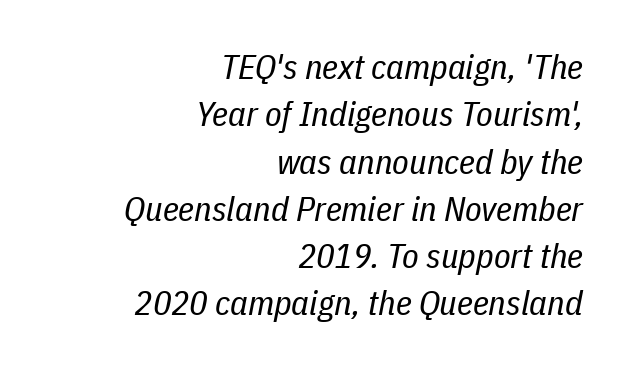
The type is set solid horizontally, with unmodified tracking. Rendered with sloped, italic letterforms. Note the varied advance widths — an 'i' is clearly narrower than an 'm'. The designer left line spacing at the default.
